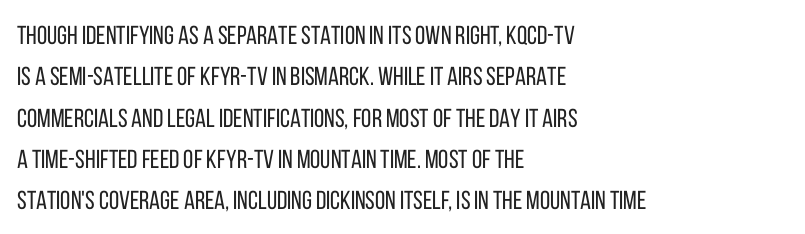
Q: Is the text bold? A: No.
Q: Is the text italic (slanted)? A: No, it is upright.
Q: Is the text underlined? A: No.
Q: How is the paragraph aligned? A: Left-aligned.
Q: Is the spacing between letters normal or unusually wide? A: Normal.
Q: Is the spacing between lines tight, normal or loose? A: Normal.
